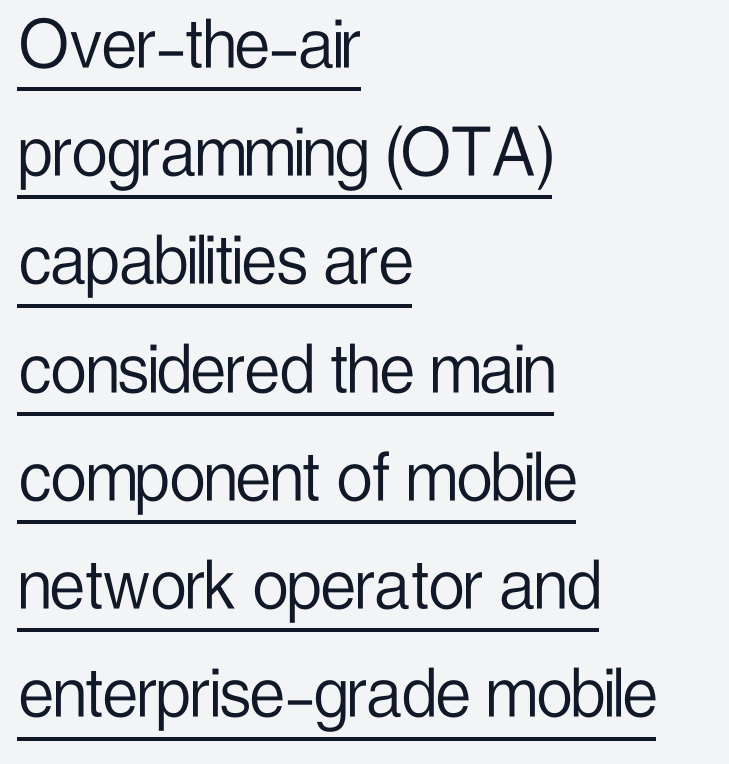
The image shows 79 px light, condensed sans-serif type, upright; set left-aligned, normal line spacing (1.37x), normal letter spacing, underlined; low stroke contrast and a medium x-height.
